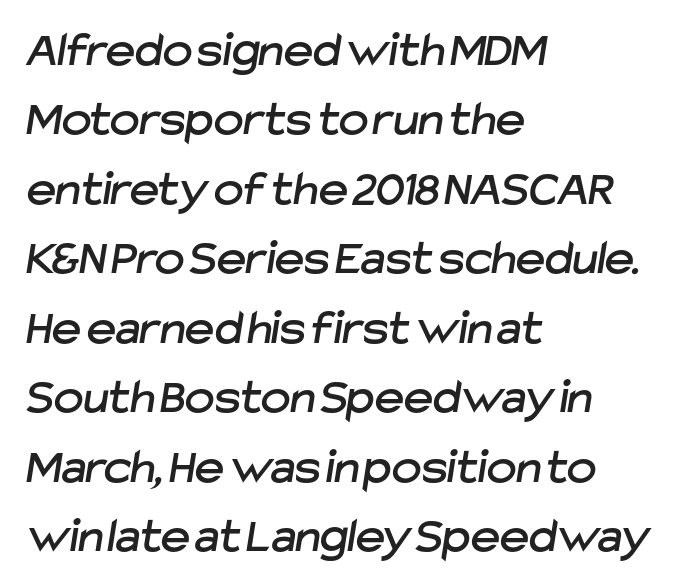
The image shows 50 px sans-serif type; set left-aligned, normal line spacing (1.39x), normal letter spacing, not underlined; low stroke contrast and a medium x-height.
